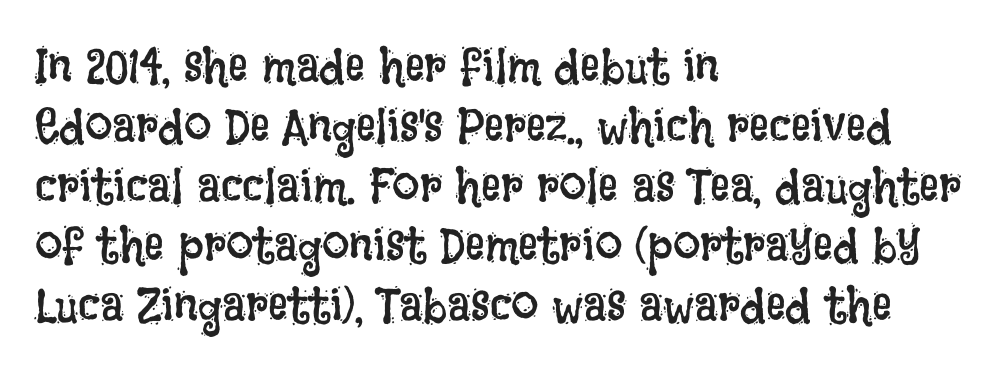
The image shows 49 px regular-weight, condensed type, upright; set left-aligned, line spacing 1.22x, normal letter spacing, not underlined; low stroke contrast and a large x-height.
